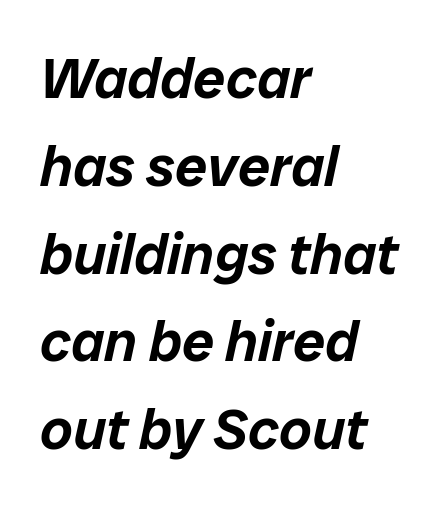
You can tell it's italic because the verticals aren't actually vertical. Successive baselines arrive at the customary interval. A typesetter would call this proportional, since set widths differ per character. A bare baseline throughout the passage.
